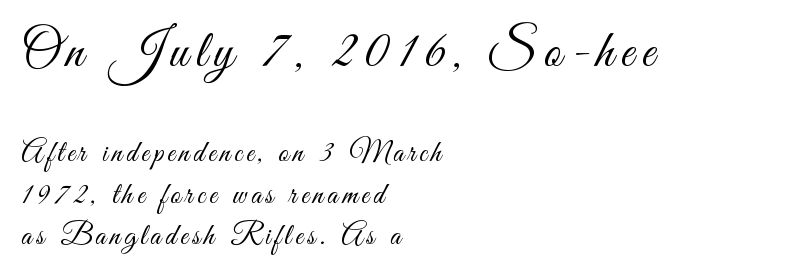
Q: Is the text bold? A: No.
Q: Is the text italic (slanted)? A: Yes.
Q: Is the typeface a serif or a sans-serif typeface? A: Sans-serif.
Q: Is the text underlined? A: No.
Q: How is the paragraph aligned? A: Left-aligned.
Q: Is the spacing between lines tight, normal or loose? A: Normal.
Q: Which block of text is set in a larger size, the first (top) or the second (bottom)? A: The first (top) one.
Q: Width (condensed, normal, or wide)? A: Condensed.
Q: Stroke contrast? A: Medium.
Q: x-height? A: Small.
Q: Monospaced? A: No.
